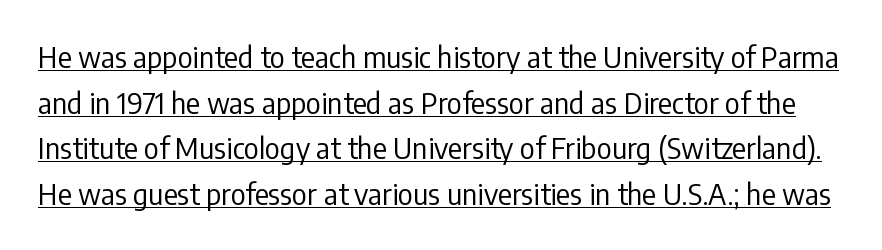
Honestly, the row spacing looks completely unremarkable. Varying glyph widths throughout — classic text-font behaviour. Observe the ordinary spacing: letters are neighbours, not strangers. On a weight scale, this lands at 450 or below. Observe the absence of serifs on each vertical stroke in this sample. The axis of the letterforms is exactly vertical.
